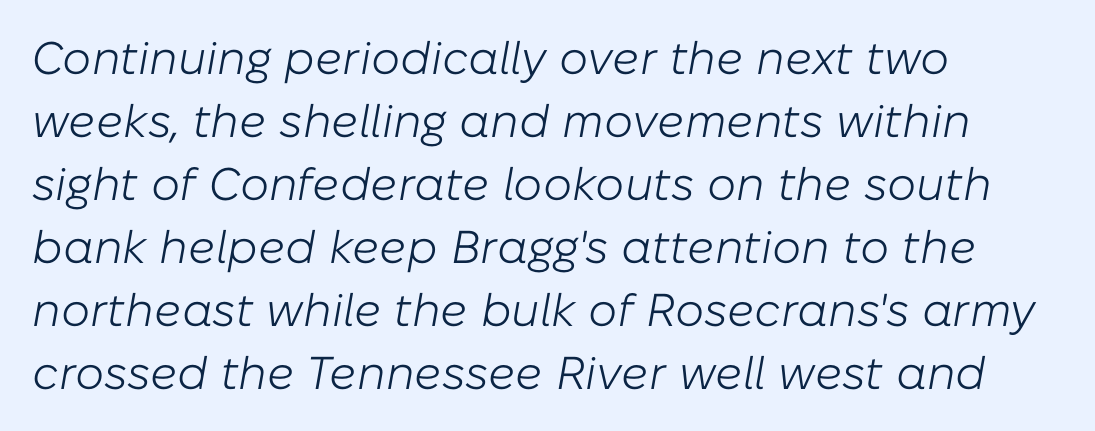
Q: Is the text bold? A: No.
Q: Is the text italic (slanted)? A: Yes, it leans right by about 10 degrees.
Q: Is the text underlined? A: No.
Q: How is the paragraph aligned? A: Left-aligned.
Q: Is the spacing between letters normal or unusually wide? A: Normal.
Q: Is the spacing between lines tight, normal or loose? A: Normal.
Q: Width (condensed, normal, or wide)? A: Normal.
Q: Stroke contrast? A: Low.
Q: x-height? A: Medium.
Q: Monospaced? A: No.
